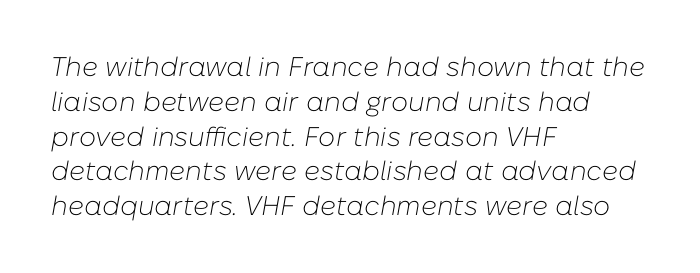
{"italic": "yes", "lean": "right", "slant_degrees": 10, "bold": "no", "underline": "no", "align": "left", "line_spacing": "normal", "line_spacing_ratio": 1.29, "letter_spacing": "normal", "letter_spacing_em": 0.0, "glyph_px": 27}
